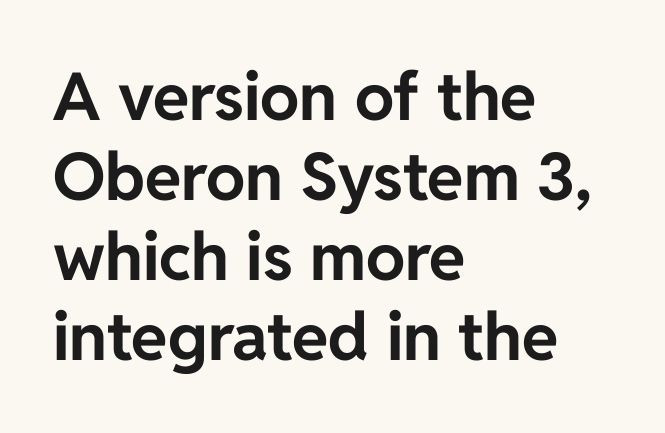
The letters carry no serifs — their stems end cleanly without finishing strokes. This rendering leaves character spacing at its baseline value. Unlike italic type, these characters show no tilt at all. The ragged edge is on the right, which tells us the setting is flush left. Summary of weight: heavy, a full bold. Each letter keeps its own natural width here, so spacing adapts to shape.
